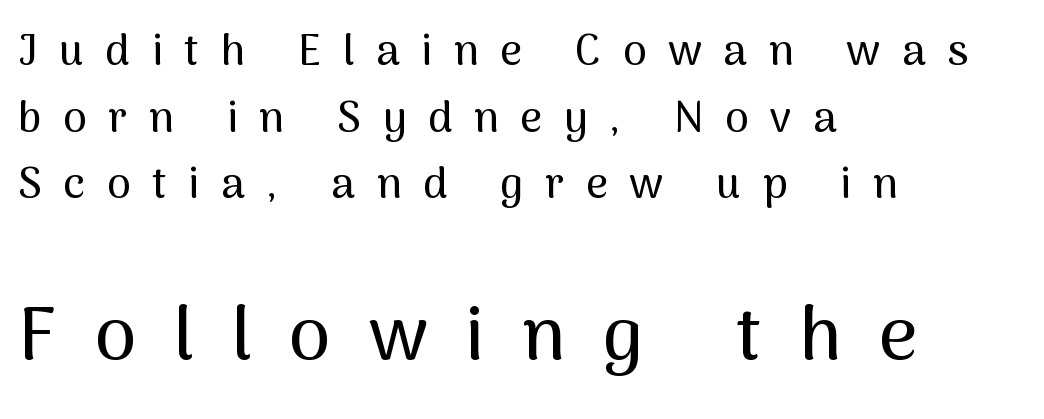
Q: Is the text italic (slanted)? A: No, it is upright.
Q: Is the typeface a serif or a sans-serif typeface? A: Sans-serif.
Q: Is the text underlined? A: No.
Q: How is the paragraph aligned? A: Left-aligned.
Q: Is the spacing between letters normal or unusually wide? A: Unusually wide.
Q: Is the spacing between lines tight, normal or loose? A: Normal.
Q: Which block of text is set in a larger size, the first (top) or the second (bottom)? A: The second (bottom) one.
Q: Width (condensed, normal, or wide)? A: Normal.
Q: Stroke contrast? A: Medium.
Q: x-height? A: Medium.
Q: Monospaced? A: No.
